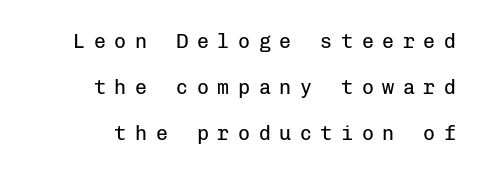
Q: Is the text bold? A: No.
Q: Is the text italic (slanted)? A: No, it is upright.
Q: Is the text underlined? A: No.
Q: How is the paragraph aligned? A: Right-aligned.
Q: Is the spacing between letters normal or unusually wide? A: Unusually wide.
Q: Is the spacing between lines tight, normal or loose? A: Loose.
